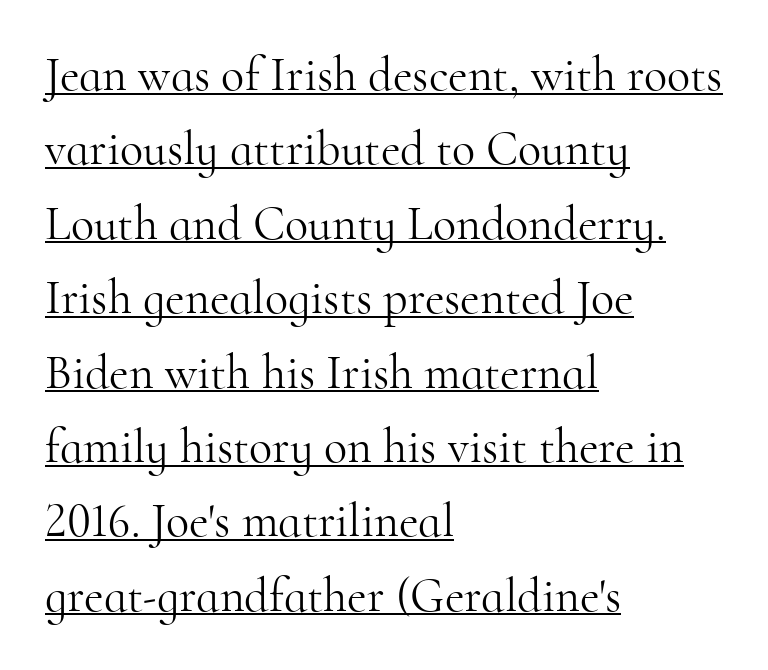
Q: Is the text bold? A: No.
Q: Is the text italic (slanted)? A: No, it is upright.
Q: Is the typeface a serif or a sans-serif typeface? A: Serif.
Q: Is the text underlined? A: Yes.
Q: How is the paragraph aligned? A: Left-aligned.
Q: Is the spacing between letters normal or unusually wide? A: Normal.
Q: Is the spacing between lines tight, normal or loose? A: Normal.
Q: Width (condensed, normal, or wide)? A: Normal.
Q: Stroke contrast? A: High.
Q: x-height? A: Small.
Q: Monospaced? A: No.
